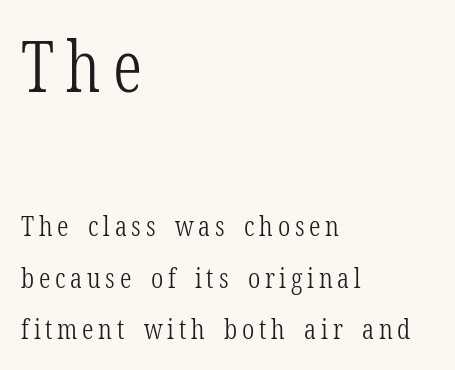
The image shows 71 px light, condensed serif type, upright; set left-aligned, line spacing 1.84x, not underlined; the first (top) block is 2.54x larger; low stroke contrast and a medium x-height.
